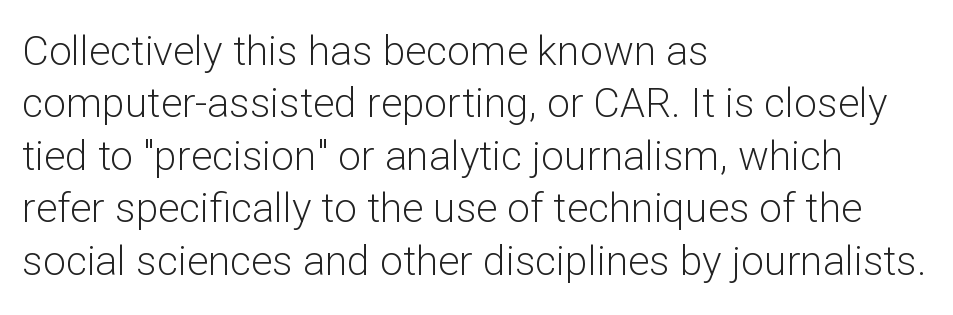
The image shows 41 px light sans-serif type, upright; set left-aligned, normal line spacing (1.28x), normal letter spacing, not underlined; low stroke contrast and a medium x-height.
